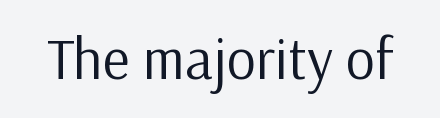
{"serif": "no", "italic": "no", "bold": "no", "weight": "regular", "width": "normal", "stroke_contrast": "low", "x_height": "medium", "monospaced": "no", "underline": "no", "letter_spacing": "normal", "letter_spacing_em": 0.0, "glyph_px": 58}
